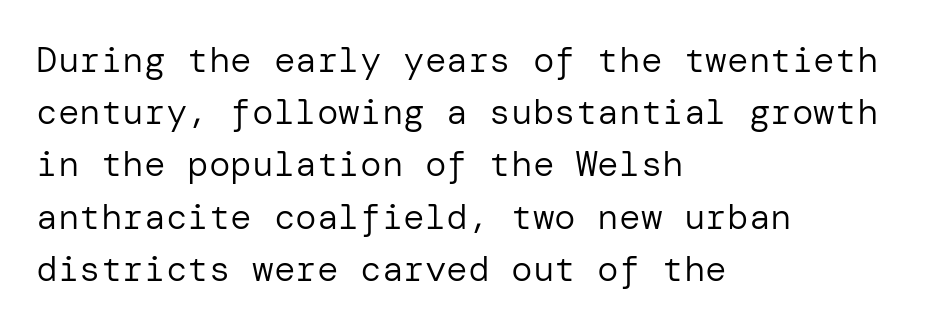
The image shows 36 px regular-weight sans-serif type, upright; set left-aligned, normal line spacing (1.45x), normal letter spacing, not underlined; low stroke contrast and a medium x-height.
